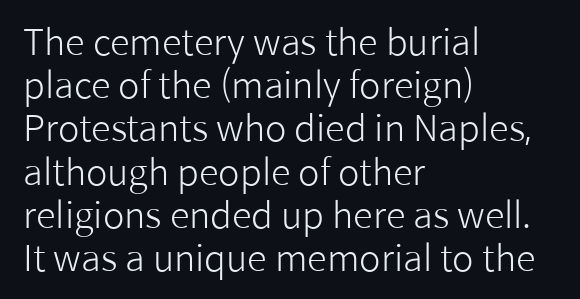
Q: Is the text bold? A: No.
Q: Is the text italic (slanted)? A: No, it is upright.
Q: Is the typeface a serif or a sans-serif typeface? A: Sans-serif.
Q: Is the text underlined? A: No.
Q: How is the paragraph aligned? A: Left-aligned.
Q: Is the spacing between letters normal or unusually wide? A: Normal.
Q: Width (condensed, normal, or wide)? A: Normal.
Q: Stroke contrast? A: Low.
Q: x-height? A: Medium.
Q: Monospaced? A: No.
